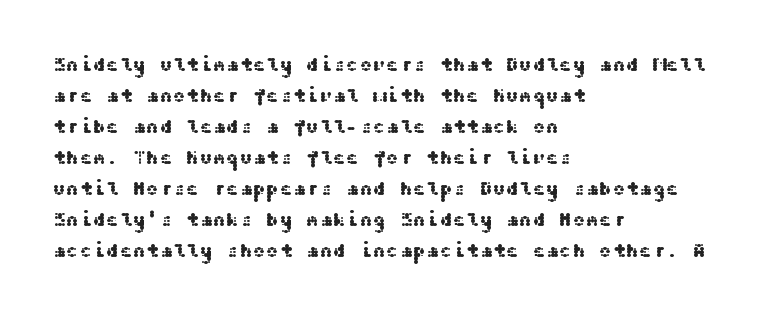
Layout note: lines flush left. Designer's note — italics off, roman on. The baseline area is clear. Reading down the column, the eye jumps a familiar distance to each next line. Default kerning and tracking; the words read as compact shapes.
